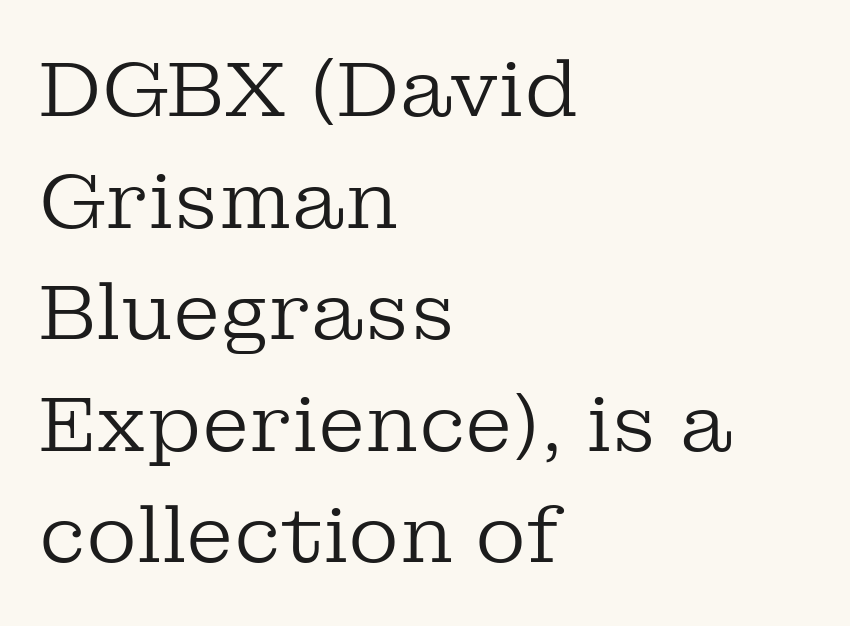
Visually the block forms a straight wall on the left and a jagged coastline on the right. Designer's note — italics off, roman on. This sample has the flowing, uneven cadence of proportional lettering. These lines are composed in type with serifs. This rendering features lettering with no underline. Letters have the restrained weight of plain body copy at most.
